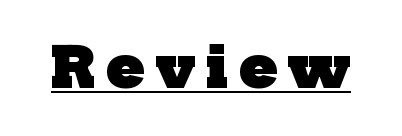
Q: Is the text bold? A: Yes.
Q: Is the typeface a serif or a sans-serif typeface? A: Serif.
Q: Is the text underlined? A: Yes.
Q: Width (condensed, normal, or wide)? A: Normal.
Q: Stroke contrast? A: Low.
Q: x-height? A: Medium.
Q: Monospaced? A: No.
